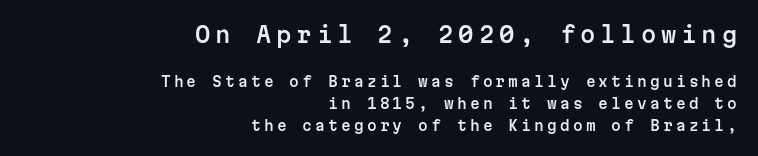
Italic: no, the glyphs are upright roman. The passage is arranged like a letterhead date or caption credit — flush right. The strip under each line holds only bare page. Caption: upper text group enlarged, lower text group reduced. A typesetter would call this leading conventional body-copy spacing.
